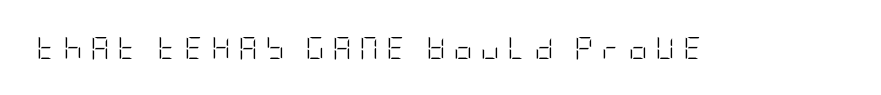
{"italic": "no", "bold": "no", "underline": "no", "letter_spacing": "wide", "letter_spacing_em": 0.36, "glyph_px": 23}
